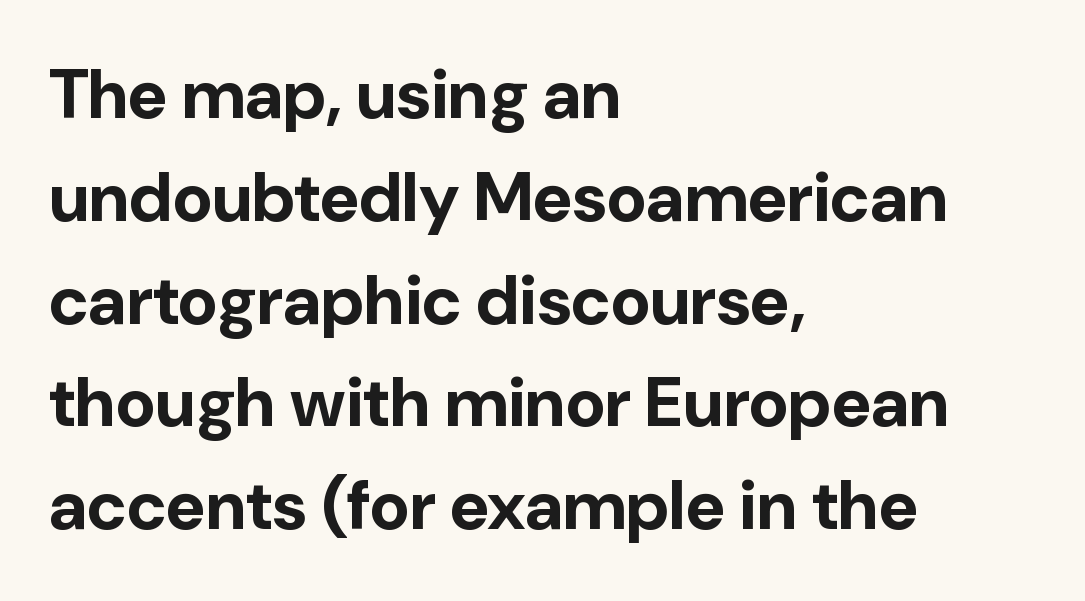
{"serif": "no", "italic": "no", "bold": "yes", "weight": "bold", "width": "normal", "stroke_contrast": "low", "x_height": "medium", "monospaced": "no", "underline": "no", "align": "left", "line_spacing": "normal", "line_spacing_ratio": 1.49, "letter_spacing": "normal", "letter_spacing_em": 0.0, "glyph_px": 69}
